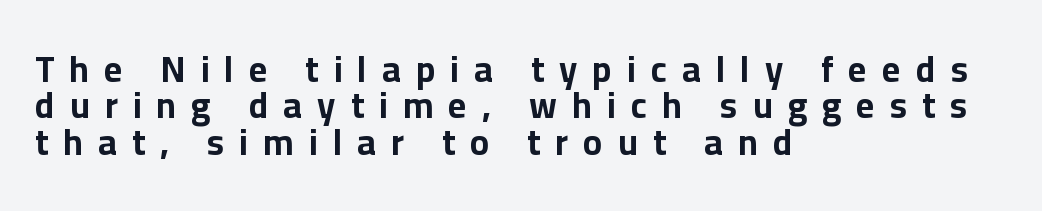
Q: Is the text bold? A: Yes.
Q: Is the text italic (slanted)? A: No, it is upright.
Q: Is the typeface a serif or a sans-serif typeface? A: Sans-serif.
Q: Is the text underlined? A: No.
Q: How is the paragraph aligned? A: Left-aligned.
Q: Is the spacing between letters normal or unusually wide? A: Unusually wide.
Q: Is the spacing between lines tight, normal or loose? A: Tight.
Q: Width (condensed, normal, or wide)? A: Normal.
Q: Stroke contrast? A: Low.
Q: x-height? A: Medium.
Q: Monospaced? A: No.
